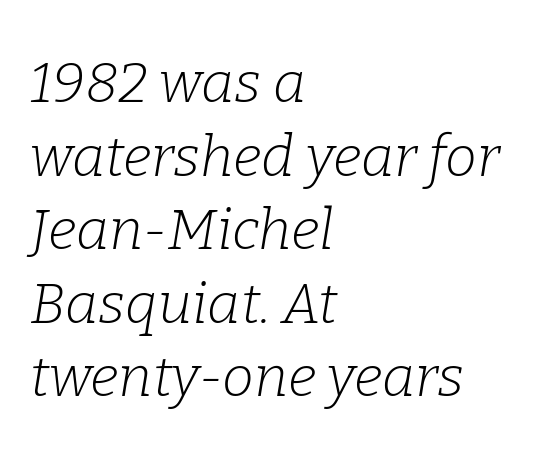
{"serif": "yes", "italic": "yes", "lean": "right", "slant_degrees": 9, "bold": "no", "weight": "light", "width": "normal", "stroke_contrast": "low", "x_height": "medium", "monospaced": "no", "underline": "no", "align": "left", "line_spacing": "normal", "line_spacing_ratio": 1.29, "letter_spacing": "normal", "letter_spacing_em": 0.0, "glyph_px": 57}
